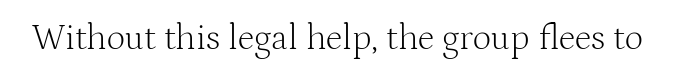
Q: Is the text bold? A: No.
Q: Is the text italic (slanted)? A: No, it is upright.
Q: Is the typeface a serif or a sans-serif typeface? A: Serif.
Q: Is the text underlined? A: No.
Q: Is the spacing between letters normal or unusually wide? A: Normal.
Q: Width (condensed, normal, or wide)? A: Normal.
Q: Stroke contrast? A: Medium.
Q: x-height? A: Medium.
Q: Monospaced? A: No.
